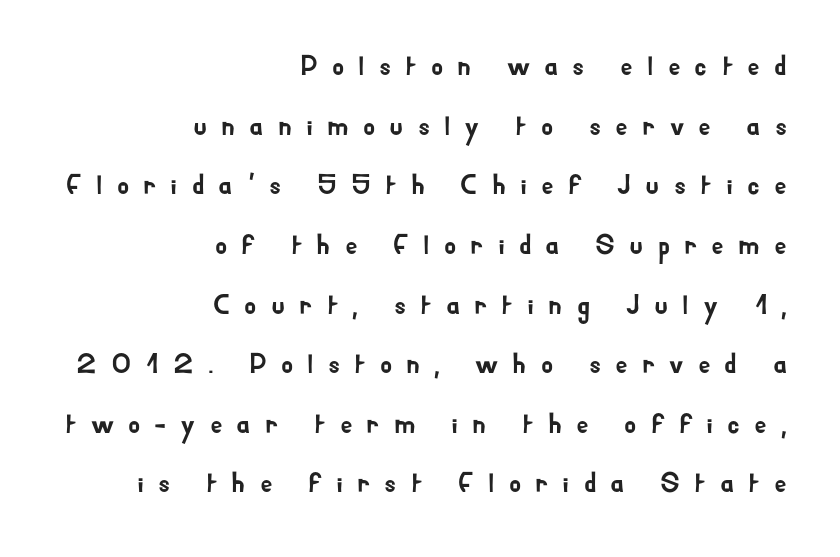
{"serif": "no", "italic": "no", "width": "normal", "stroke_contrast": "low", "x_height": "small", "monospaced": "no", "underline": "no", "align": "right", "line_spacing": "loose", "line_spacing_ratio": 2.13, "letter_spacing": "wide", "letter_spacing_em": 0.5, "glyph_px": 28}
